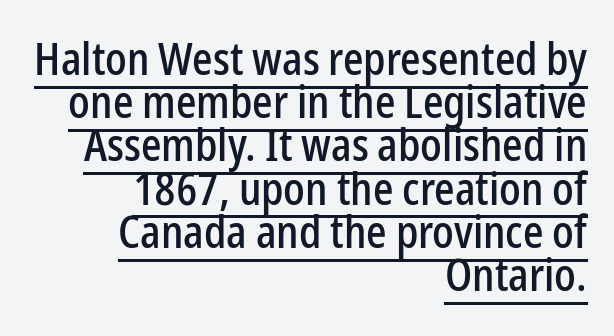
Tracking here is standard; glyphs follow each other at the usual distance. Note the varied advance widths — an 'i' is clearly narrower than an 'm'. Unlike italic type, these characters show no tilt at all. Line endings align vertically; line beginnings do not.
